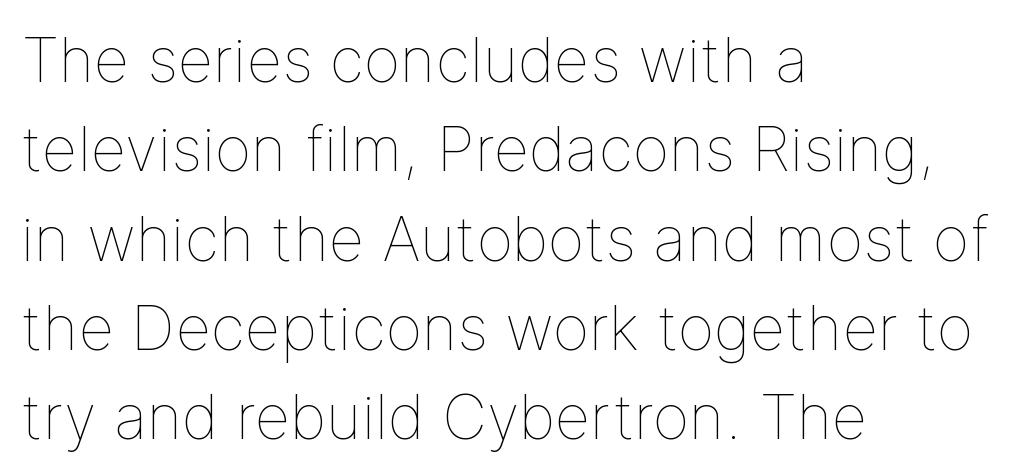
The image shows 62 px thin type, upright; set left-aligned, normal line spacing (1.44x), normal letter spacing, not underlined; low stroke contrast and a medium x-height.
